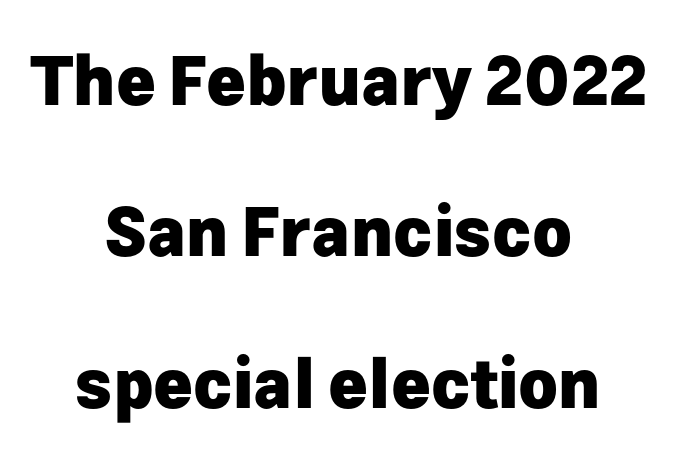
You could not count columns in this text — the font is proportionally spaced. Its strokes are broad and dark, the hallmark of bold type. Quick note: underline off. The type sits square on the baseline with zero lean. Each new line begins a long way beneath the previous one. Notice how the passage keeps no hard edge, just a central spine.
